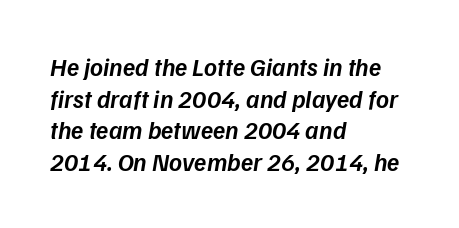
{"italic": "yes", "lean": "right", "slant_degrees": 9, "bold": "semi", "underline": "no", "align": "left", "line_spacing": "normal", "line_spacing_ratio": 1.27, "letter_spacing": "normal", "letter_spacing_em": 0.0, "glyph_px": 25}
